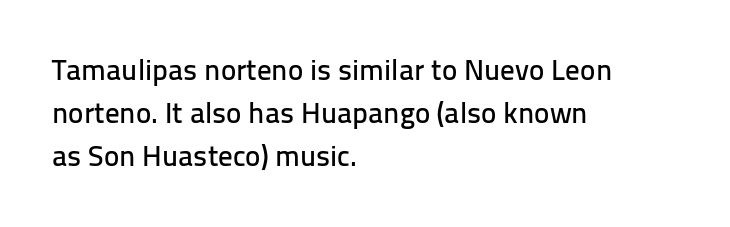
{"serif": "no", "italic": "no", "width": "normal", "stroke_contrast": "low", "x_height": "medium", "monospaced": "no", "underline": "no", "align": "left", "line_spacing": "normal", "line_spacing_ratio": 1.49, "letter_spacing": "normal", "letter_spacing_em": 0.0, "glyph_px": 29}
